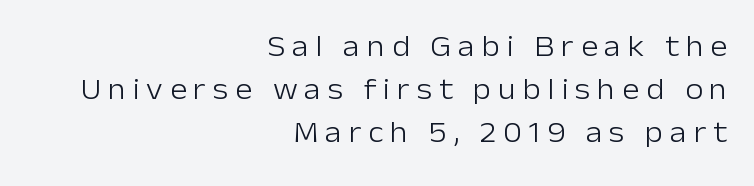
The zone under the glyphs is completely vacant. This sample uses expanded letter spacing, leaving extra air between glyphs. Regarding leading, the lines here are spaced in the standard way. Weight class: somewhere from thin through regular. These lines are rendered in a variable-pitch font. Every row of glyphs terminates at an identical x-position on the right.
